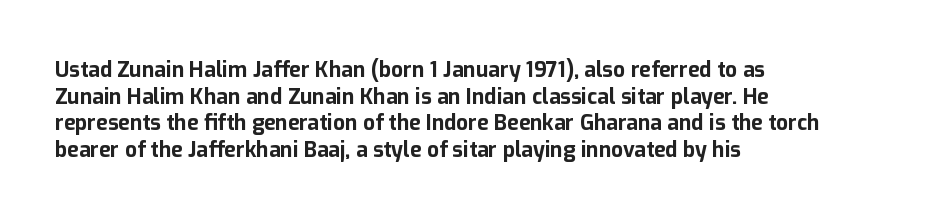
Honestly, the row spacing looks completely unremarkable. Posture: upright roman. Plenty of ink on the page — the face is bold. Typeset ragged right — the left edge is the straight one.
